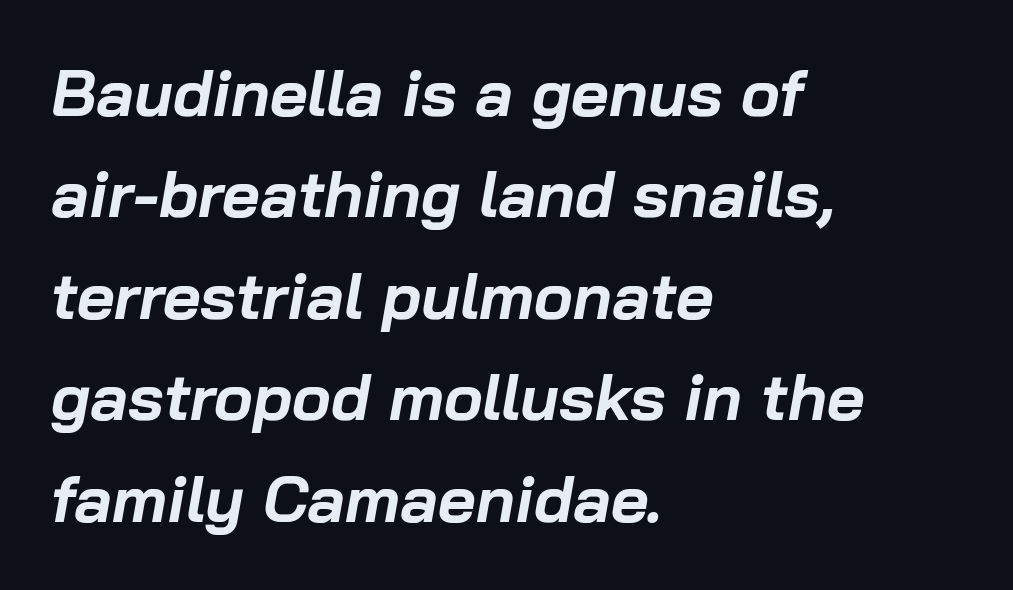
The image shows 65 px bold type, italic (leaning right); set left-aligned, normal line spacing (1.56x), normal letter spacing, not underlined; low stroke contrast and a medium x-height.
